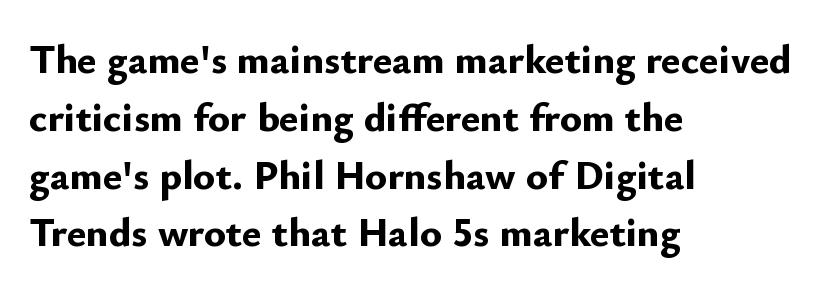
The image shows 41 px bold sans-serif type, upright; set left-aligned, normal line spacing (1.41x), normal letter spacing, not underlined; low stroke contrast and a small x-height.
